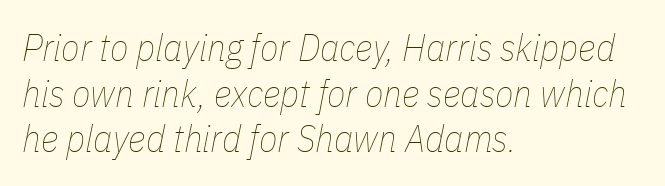
This sample uses an oblique cut, with every glyph tilted off the vertical. Honestly, the letter spacing is just normal — you wouldn't notice it. Each row of text sits above clean, open space. The text block is weighted toward the left margin, trailing off unevenly rightward. Spacing verdict: proportional, widths tailored to each character. Think standard paragraph weight, or any step lighter than that.
